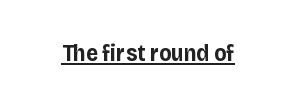
The image shows 23 px bold type, upright; set normal letter spacing, underlined.
